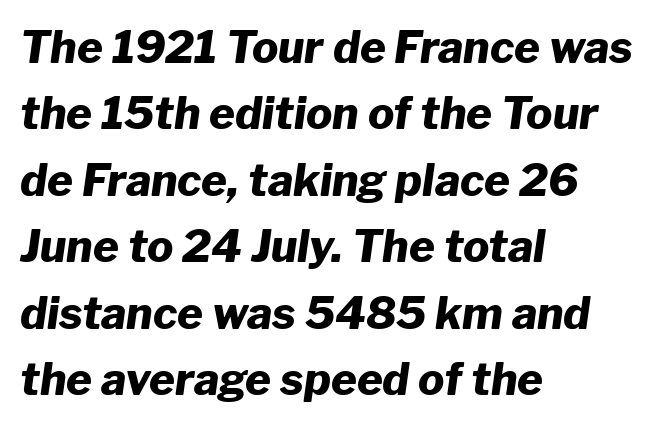
Proportional: the letters do not fall into vertical columns. Observe the lean: these are italic letterforms. Nobody touched the tracking dial on this one. Caption: bold face, heavy strokes.
